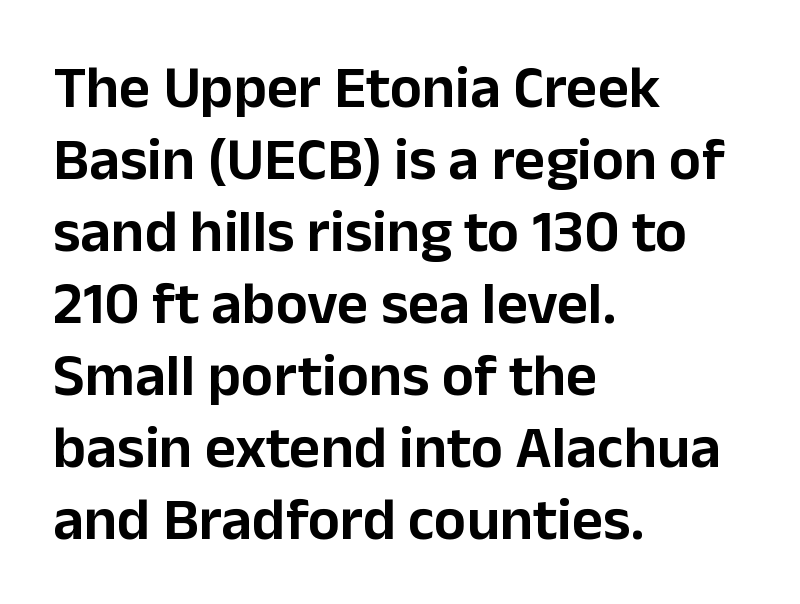
The rendering keeps characters at their native spacing. The glyphs in this specimen are sans serif. Spacing verdict: proportional, widths tailored to each character. Nope, not italic — everything's standing straight.
